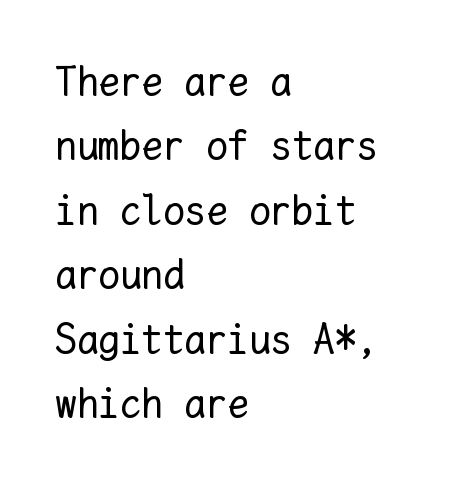
{"italic": "no", "bold": "no", "weight": "regular", "width": "normal", "stroke_contrast": "low", "x_height": "medium", "monospaced": "yes", "underline": "no", "align": "left", "line_spacing": "normal", "line_spacing_ratio": 1.5, "letter_spacing": "normal", "letter_spacing_em": 0.0, "glyph_px": 43}
